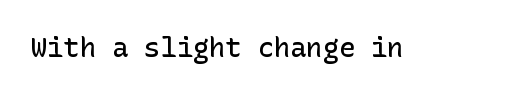
Q: Is the text bold? A: Semi-bold.
Q: Is the text italic (slanted)? A: No, it is upright.
Q: Is the text underlined? A: No.
Q: Is the spacing between letters normal or unusually wide? A: Normal.
